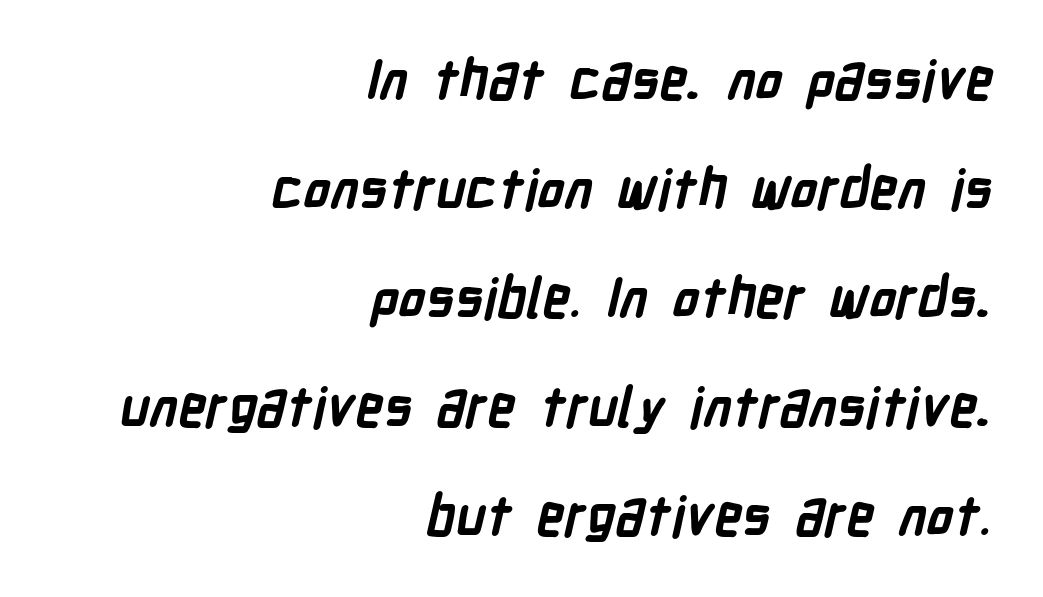
Compared with typical paragraphs, the rows here are farther apart. Strong, thick strokes mark this as bold type. Check the space under the baseline: it is left empty. Honestly, the letter spacing is just normal — you wouldn't notice it. Varying glyph widths throughout — classic text-font behaviour. The paragraph shown leans on its right margin.
